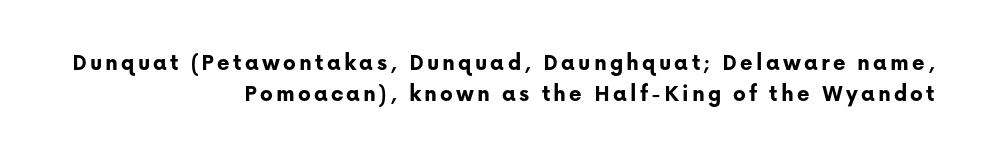
{"italic": "no", "bold": "yes", "underline": "no", "align": "right", "line_spacing": "normal", "line_spacing_ratio": 1.3, "glyph_px": 24}
